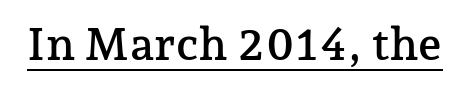
{"serif": "yes", "italic": "no", "width": "normal", "stroke_contrast": "low", "x_height": "medium", "monospaced": "no", "underline": "yes", "letter_spacing": "normal", "letter_spacing_em": 0.0, "glyph_px": 46}
